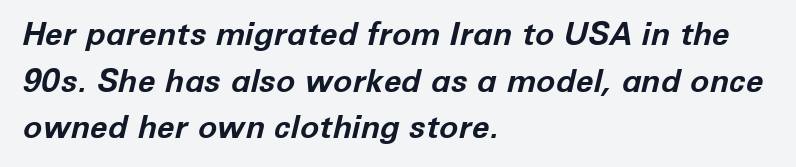
{"italic": "yes", "lean": "right", "slant_degrees": 12, "bold": "yes", "weight": "bold", "width": "normal", "stroke_contrast": "low", "x_height": "medium", "monospaced": "no", "underline": "no", "align": "left", "line_spacing": "normal", "line_spacing_ratio": 1.46, "letter_spacing": "normal", "letter_spacing_em": 0.0, "glyph_px": 32}
